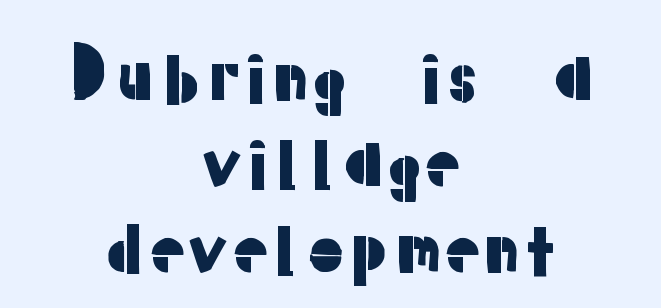
{"serif": "no", "italic": "no", "width": "normal", "stroke_contrast": "low", "x_height": "medium", "monospaced": "no", "underline": "no", "align": "center", "line_spacing_ratio": 1.23, "letter_spacing": "normal", "letter_spacing_em": 0.0, "glyph_px": 70}
